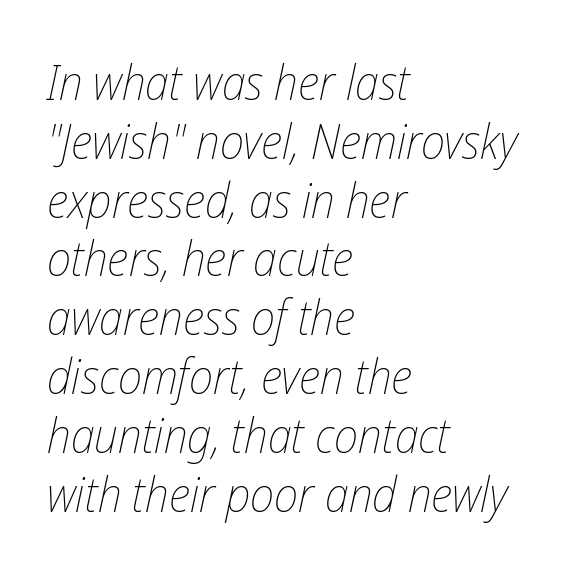
The face used here is rendered with its standard letterfit. The rag falls on the right side of this text block. Heaviness? Minimal to ordinary, like unemphasized prose. The passage shown is typed in a proportional face where columns would drift.
